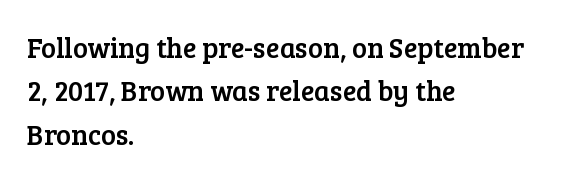
Q: Is the text italic (slanted)? A: No, it is upright.
Q: Is the typeface a serif or a sans-serif typeface? A: Serif.
Q: Is the text underlined? A: No.
Q: How is the paragraph aligned? A: Left-aligned.
Q: Is the spacing between letters normal or unusually wide? A: Normal.
Q: Is the spacing between lines tight, normal or loose? A: Normal.
Q: Width (condensed, normal, or wide)? A: Normal.
Q: Stroke contrast? A: Low.
Q: x-height? A: Medium.
Q: Monospaced? A: No.
